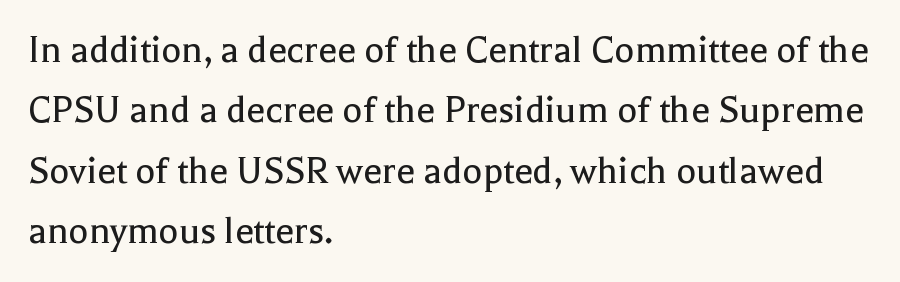
The letters carry serifs — small finishing strokes at the ends of their stems. Summary of vertical rhythm: regular, with standard interline spacing. This sample has the flowing, uneven cadence of proportional lettering. The letters look calm and open, with moderate or lighter stems. Just letters on the line, the space beneath them empty.
